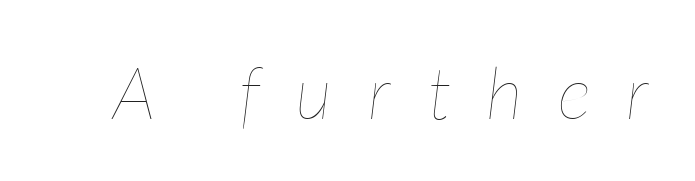
The rendering uses natural spacing where letterforms have individual widths. The tracking reads as deliberately expanded to a designer's eye. This is not heavy type; no bold has been used. This rendering features lettering with no underline. Italic? Definitely — the glyphs are oblique.
